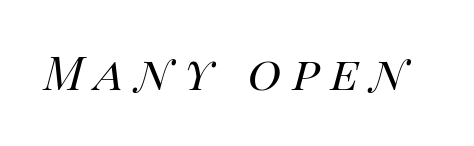
Do the characters align in a grid? No, the font is proportional. The tracking jumps out immediately: characters are airy and widely separated. Plain, unruled lines of type. The face used here has a pronounced slope to its letters. The font is comparable to plain body text, perhaps lighter.
